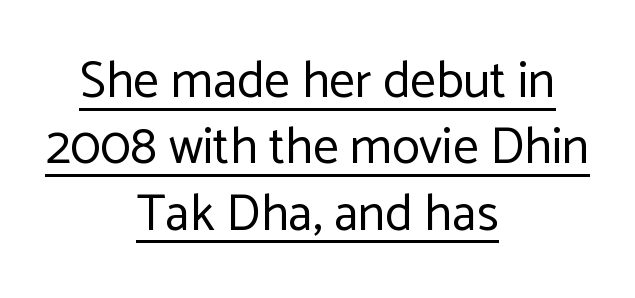
Q: Is the text bold? A: No.
Q: Is the text italic (slanted)? A: No, it is upright.
Q: Is the typeface a serif or a sans-serif typeface? A: Sans-serif.
Q: Is the text underlined? A: Yes.
Q: How is the paragraph aligned? A: Centered.
Q: Is the spacing between letters normal or unusually wide? A: Normal.
Q: Is the spacing between lines tight, normal or loose? A: Normal.
Q: Width (condensed, normal, or wide)? A: Normal.
Q: Stroke contrast? A: Low.
Q: x-height? A: Medium.
Q: Monospaced? A: No.
